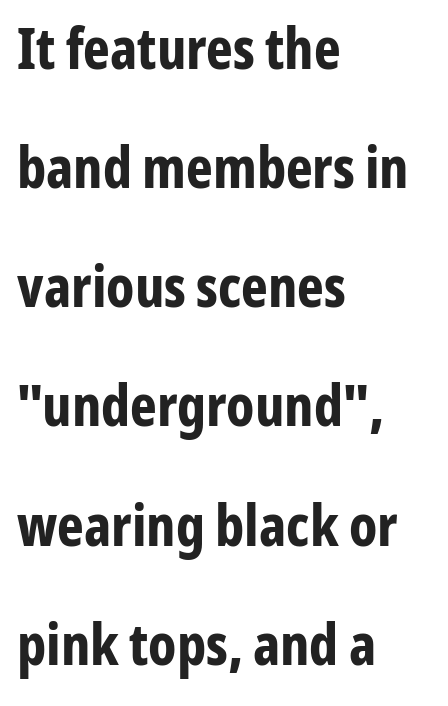
Q: Is the text bold? A: Yes.
Q: Is the text italic (slanted)? A: No, it is upright.
Q: Is the typeface a serif or a sans-serif typeface? A: Sans-serif.
Q: Is the text underlined? A: No.
Q: How is the paragraph aligned? A: Left-aligned.
Q: Is the spacing between letters normal or unusually wide? A: Normal.
Q: Is the spacing between lines tight, normal or loose? A: Loose.
Q: Width (condensed, normal, or wide)? A: Condensed.
Q: Stroke contrast? A: Low.
Q: x-height? A: Medium.
Q: Monospaced? A: No.
